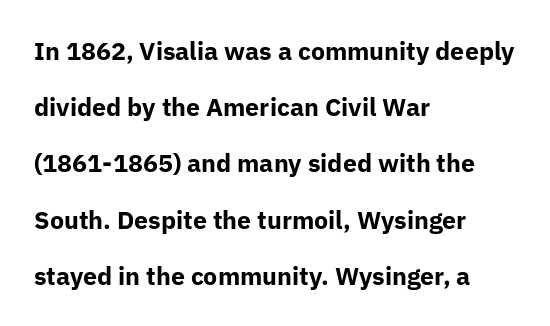
The image shows 25 px bold type, upright; set left-aligned, loose line spacing (2.25x), normal letter spacing, not underlined.
